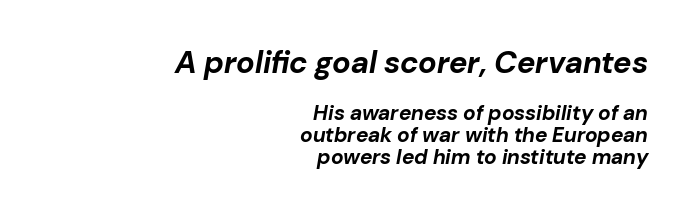
Bold? Absolutely — the strokes are thick and heavy. The letters are slanted; this is an italic face. One glance says dense: line gaps are narrower than usual. Beneath every word, the page is bare.
